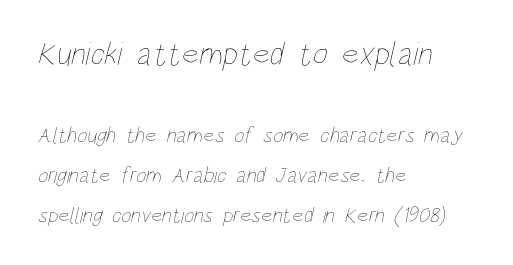
Q: Is the text bold? A: No.
Q: Is the text underlined? A: No.
Q: How is the paragraph aligned? A: Left-aligned.
Q: Is the spacing between letters normal or unusually wide? A: Normal.
Q: Which block of text is set in a larger size, the first (top) or the second (bottom)? A: The first (top) one.
Q: Width (condensed, normal, or wide)? A: Condensed.
Q: Stroke contrast? A: Low.
Q: x-height? A: Large.
Q: Monospaced? A: No.
